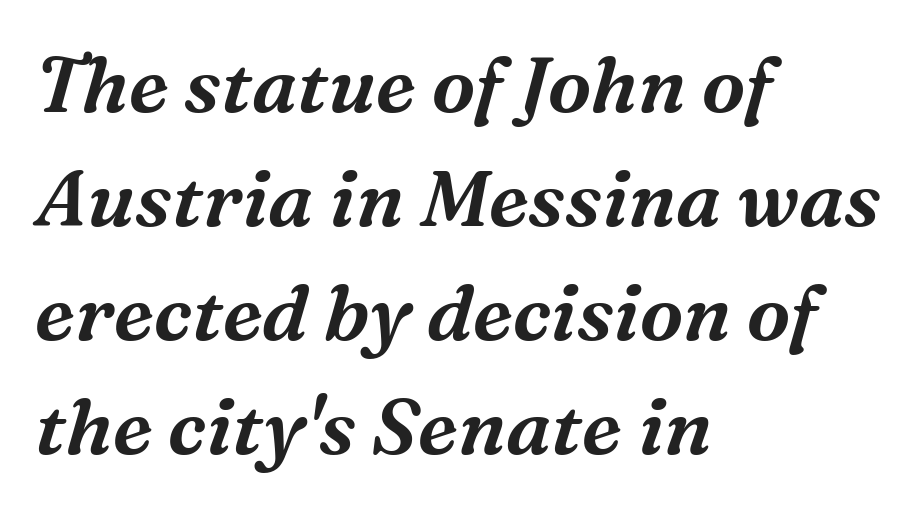
{"serif": "yes", "italic": "yes", "lean": "right", "slant_degrees": 16, "width": "normal", "stroke_contrast": "medium", "x_height": "medium", "monospaced": "no", "underline": "no", "align": "left", "line_spacing": "normal", "line_spacing_ratio": 1.46, "letter_spacing": "normal", "letter_spacing_em": 0.0, "glyph_px": 78}
